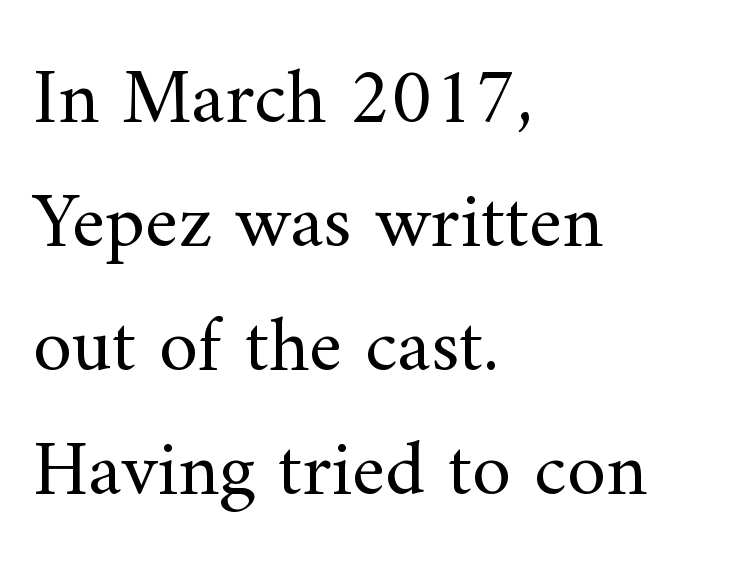
The image shows 79 px regular-weight serif type, upright; set left-aligned, normal line spacing (1.57x), normal letter spacing, not underlined; medium stroke contrast and a small x-height.
